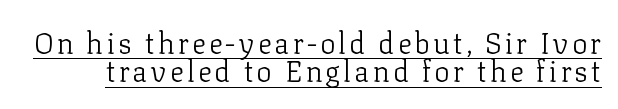
Q: Is the text bold? A: No.
Q: Is the text italic (slanted)? A: No, it is upright.
Q: Is the typeface a serif or a sans-serif typeface? A: Serif.
Q: Is the text underlined? A: Yes.
Q: Is the spacing between lines tight, normal or loose? A: Tight.
Q: Width (condensed, normal, or wide)? A: Normal.
Q: Stroke contrast? A: Low.
Q: x-height? A: Medium.
Q: Monospaced? A: No.
